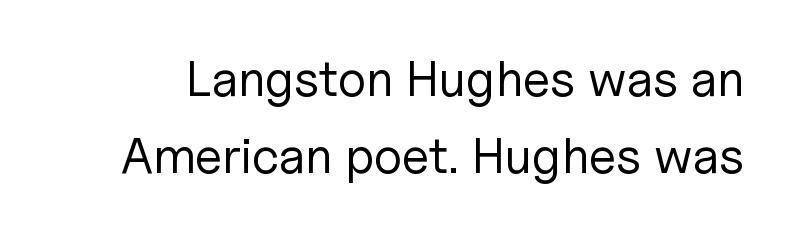
The font sits on the lighter half of the weight spectrum, regular included. The font's upright variant was chosen for this text. Examine the stroke ends and you'll find no serifs. The line texture is even and compact thanks to regular tracking. Here the designer chose a conventional face with non-uniform glyph widths. Successive baselines arrive at the customary interval.
